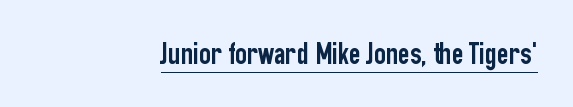
{"serif": "no", "italic": "no", "width": "condensed", "stroke_contrast": "low", "x_height": "medium", "monospaced": "no", "underline": "yes", "letter_spacing": "normal", "letter_spacing_em": 0.0, "glyph_px": 32}
